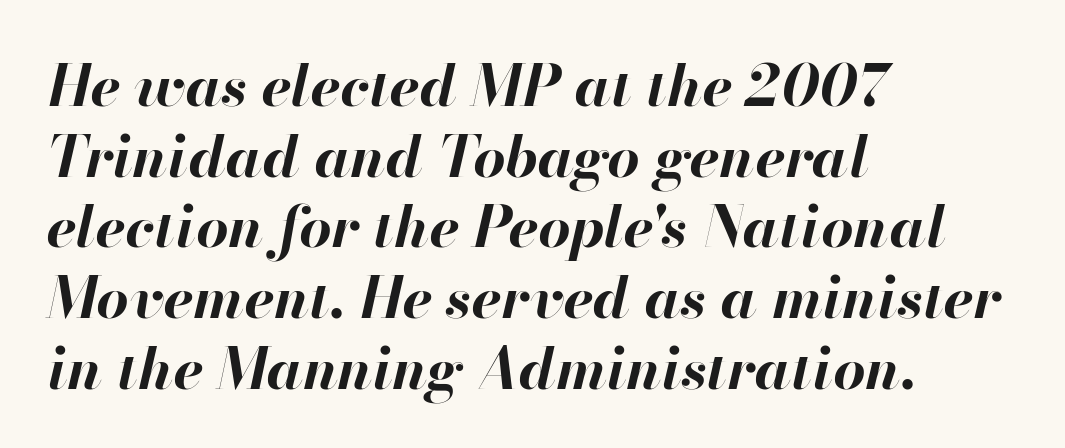
Q: Is the text bold? A: Yes.
Q: Is the text italic (slanted)? A: Yes, it leans right by about 13 degrees.
Q: Is the text underlined? A: No.
Q: How is the paragraph aligned? A: Left-aligned.
Q: Is the spacing between letters normal or unusually wide? A: Normal.
Q: Width (condensed, normal, or wide)? A: Normal.
Q: Stroke contrast? A: High.
Q: x-height? A: Small.
Q: Monospaced? A: No.
